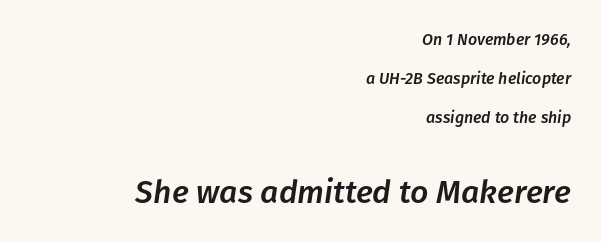
Q: Is the text italic (slanted)? A: Yes, it leans right by about 8 degrees.
Q: Is the text underlined? A: No.
Q: How is the paragraph aligned? A: Right-aligned.
Q: Is the spacing between letters normal or unusually wide? A: Normal.
Q: Is the spacing between lines tight, normal or loose? A: Loose.
Q: Which block of text is set in a larger size, the first (top) or the second (bottom)? A: The second (bottom) one.
Q: Width (condensed, normal, or wide)? A: Normal.
Q: Stroke contrast? A: Low.
Q: x-height? A: Medium.
Q: Monospaced? A: No.
